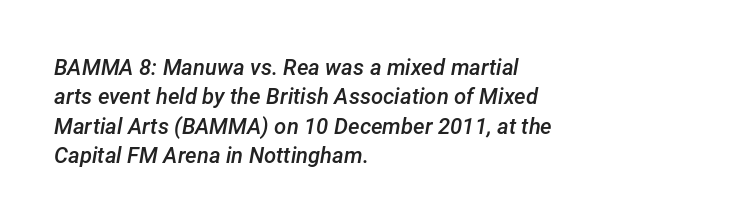
The image shows 22 px text type, italic (leaning right); set left-aligned, normal line spacing (1.33x), normal letter spacing, not underlined.
